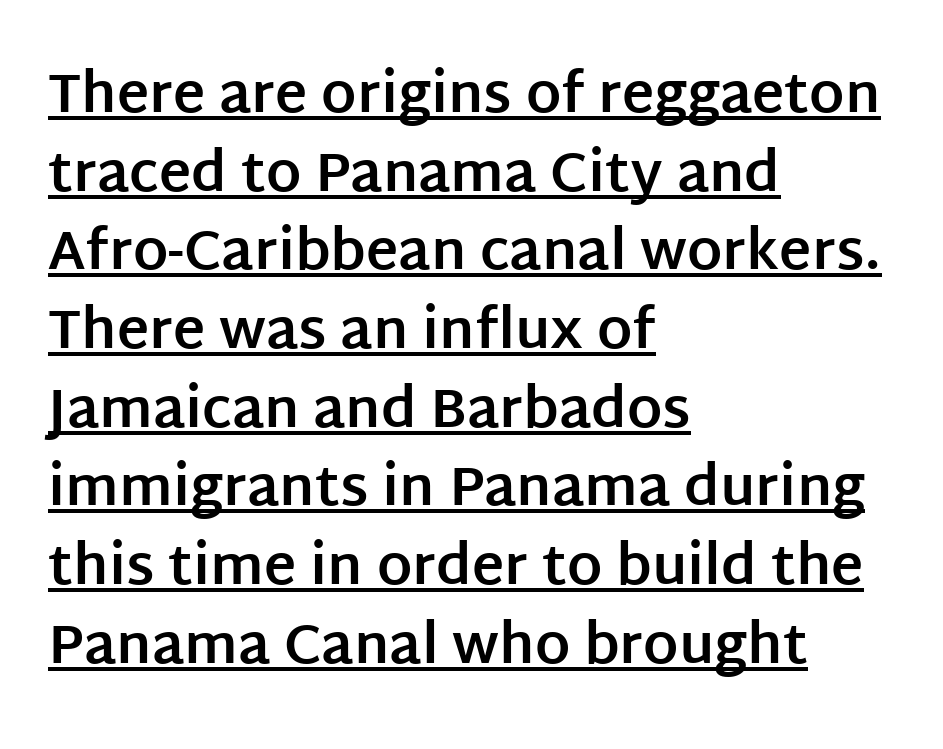
Observe the absence of serifs on each vertical stroke in this sample. The letters sit at their default tracking, neither squeezed nor spread. Varying glyph widths throughout — classic text-font behaviour. Horizontal bands of white between lines are of average thickness. In terms of posture, this sample is upright.
